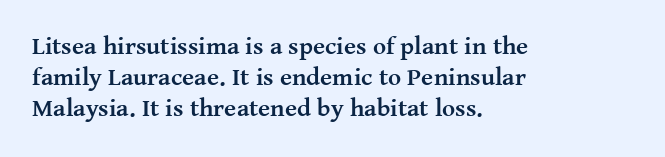
The image shows 25 px bold type, upright; set left-aligned, normal line spacing (1.25x), normal letter spacing, not underlined.
